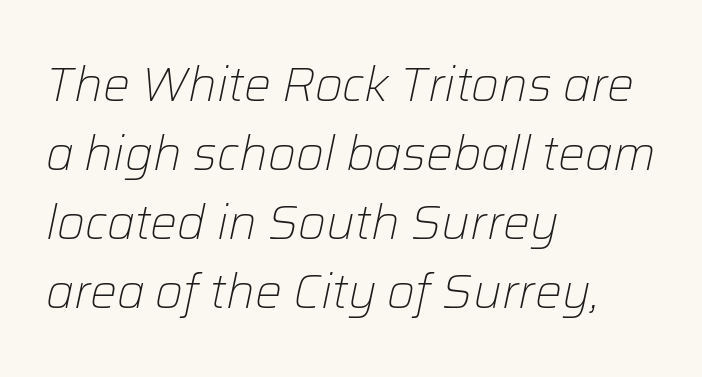
{"italic": "yes", "lean": "right", "slant_degrees": 12, "bold": "no", "weight": "light", "width": "normal", "stroke_contrast": "low", "x_height": "medium", "monospaced": "no", "underline": "no", "align": "left", "line_spacing": "normal", "line_spacing_ratio": 1.44, "letter_spacing": "normal", "letter_spacing_em": 0.0, "glyph_px": 48}
